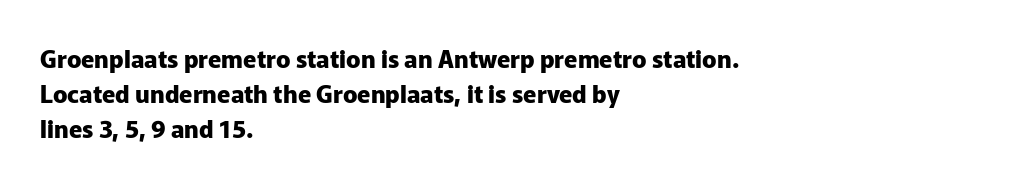
The image shows 24 px bold type, upright; set left-aligned, normal line spacing (1.46x), normal letter spacing, not underlined.
